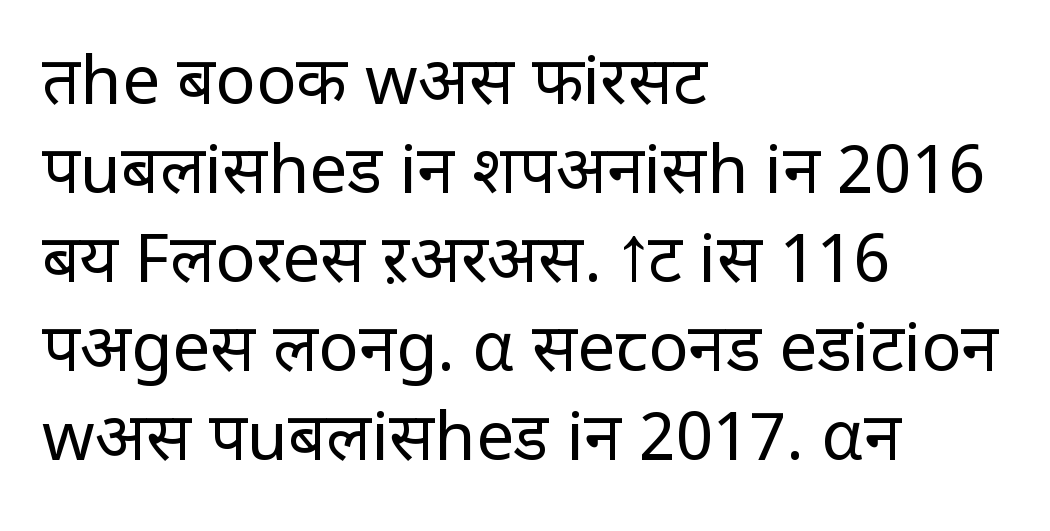
{"serif": "no", "italic": "no", "bold": "no", "weight": "regular", "width": "normal", "stroke_contrast": "low", "x_height": "large", "monospaced": "no", "underline": "no", "align": "left", "line_spacing": "normal", "line_spacing_ratio": 1.33, "letter_spacing": "normal", "letter_spacing_em": 0.0, "glyph_px": 67}
